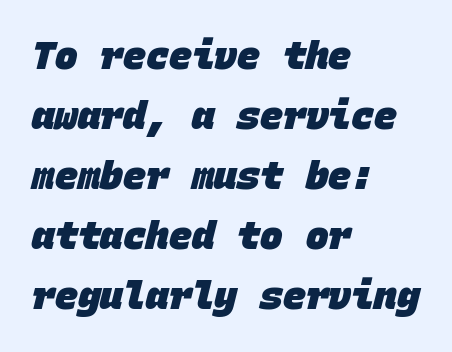
The image shows 38 px heavy sans-serif type, monospaced; set left-aligned, normal line spacing (1.58x), normal letter spacing, not underlined; low stroke contrast and a large x-height.
